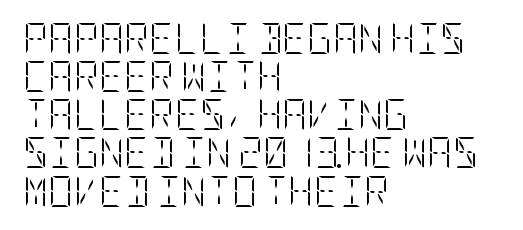
The image shows 31 px light, condensed type, upright; set left-aligned, line spacing 1.23x, normal letter spacing, not underlined; low stroke contrast and a large x-height.
